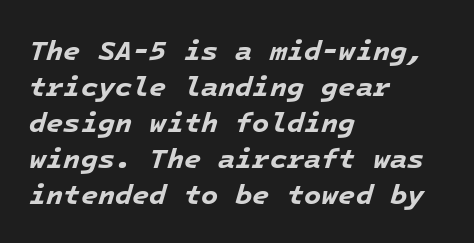
{"italic": "yes", "lean": "right", "slant_degrees": 16, "bold": "yes", "weight": "bold", "width": "normal", "stroke_contrast": "low", "x_height": "medium", "monospaced": "yes", "underline": "no", "align": "left", "line_spacing": "normal", "line_spacing_ratio": 1.29, "letter_spacing": "normal", "letter_spacing_em": 0.0, "glyph_px": 28}
